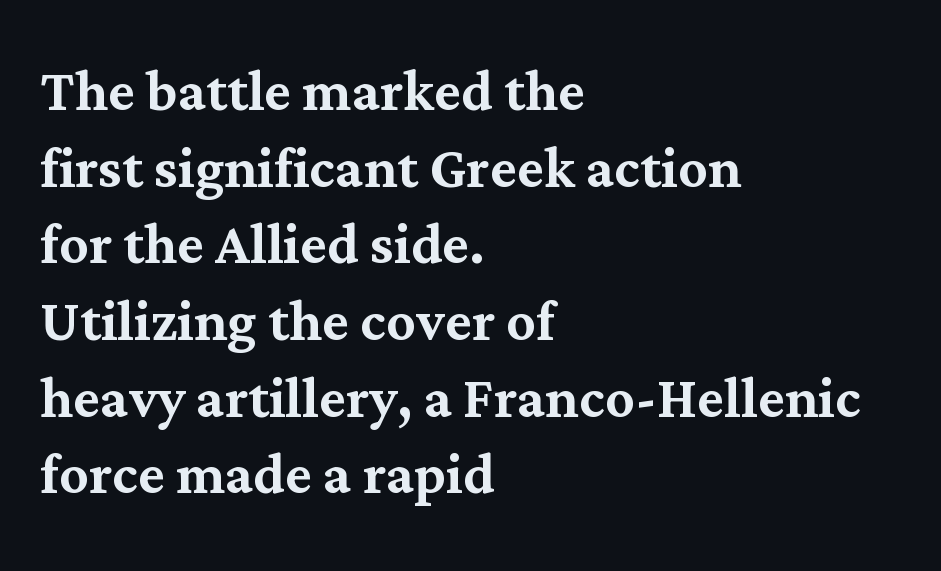
The image shows 73 px serif type, upright; set left-aligned, tight line spacing (1.05x), normal letter spacing, not underlined; medium stroke contrast and a medium x-height.
